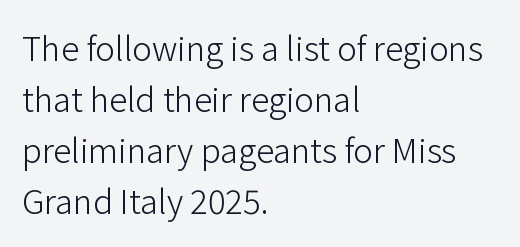
The image shows 33 px light sans-serif type, upright; set left-aligned, normal line spacing (1.55x), normal letter spacing, not underlined; low stroke contrast and a medium x-height.
